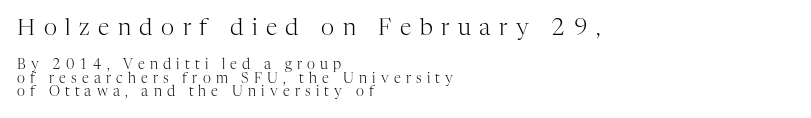
{"italic": "no", "bold": "no", "underline": "no", "align": "left", "line_spacing": "tight", "line_spacing_ratio": 0.98, "letter_spacing": "wide", "letter_spacing_em": 0.37, "larger_block": "first", "size_ratio": 1.64, "glyph_px": 23}
